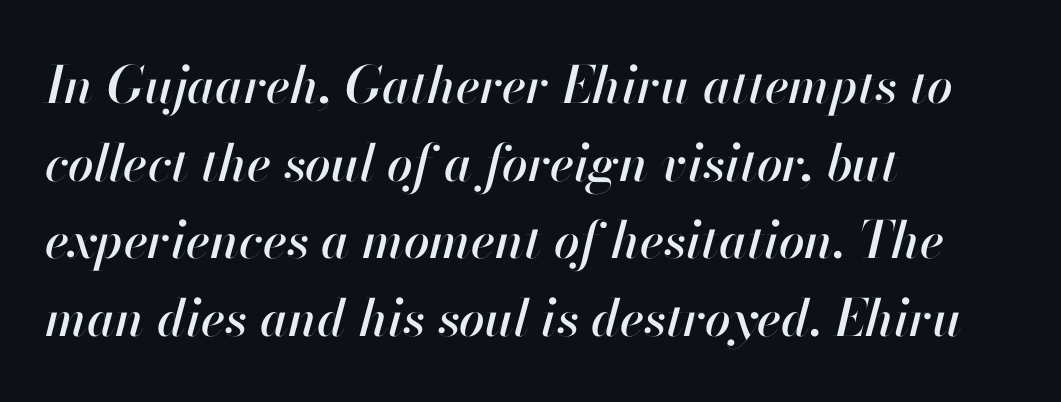
The image shows 51 px text type, italic (leaning right); set left-aligned, normal line spacing (1.52x), normal letter spacing, not underlined; high stroke contrast and a small x-height.
